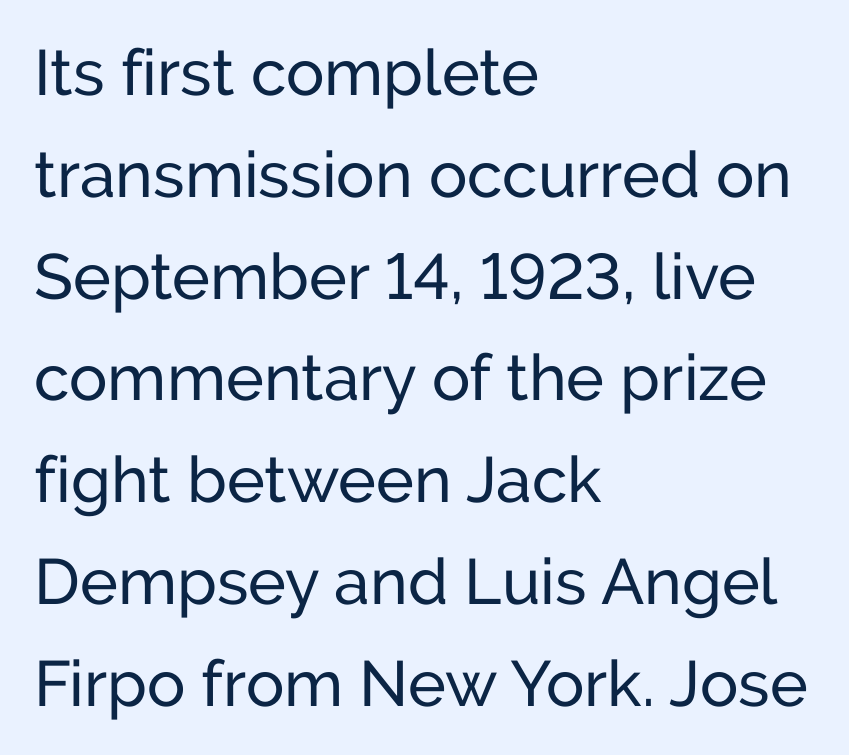
Proportional: the letters do not fall into vertical columns. If you drew a line through each stem, it would be perfectly vertical. Regular leading. The font sits on the lighter half of the weight spectrum, regular included.
